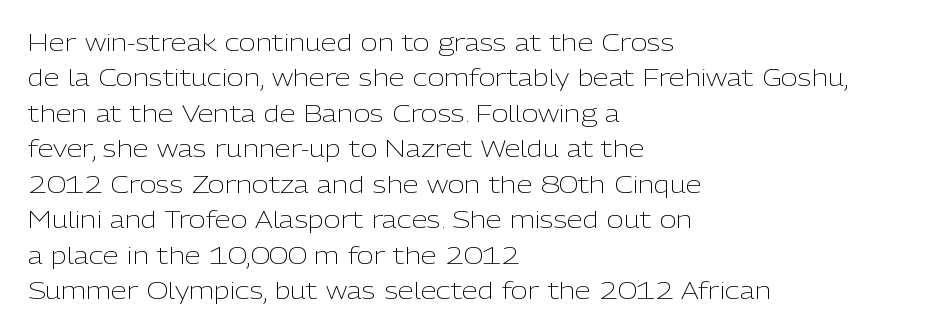
The face looks like a standard text weight, possibly lighter. Vertical strokes here are truly vertical. These lines keep a tight, regular rhythm from letter to letter. Leading matches the norm, producing a regular column. Left-aligned paragraph, ragged on the right. The space directly below the letters is spotless.
